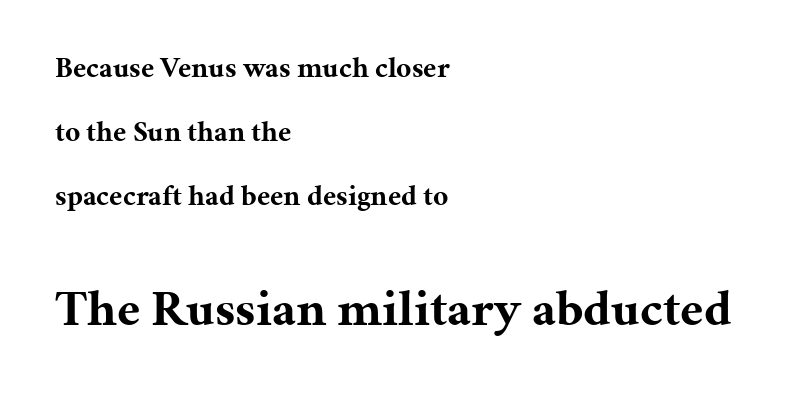
{"serif": "yes", "italic": "no", "bold": "yes", "weight": "bold", "width": "normal", "stroke_contrast": "medium", "x_height": "medium", "monospaced": "no", "underline": "no", "align": "left", "line_spacing": "loose", "line_spacing_ratio": 2.21, "letter_spacing": "normal", "letter_spacing_em": 0.0, "larger_block": "second", "size_ratio": 1.76, "glyph_px": 51}
